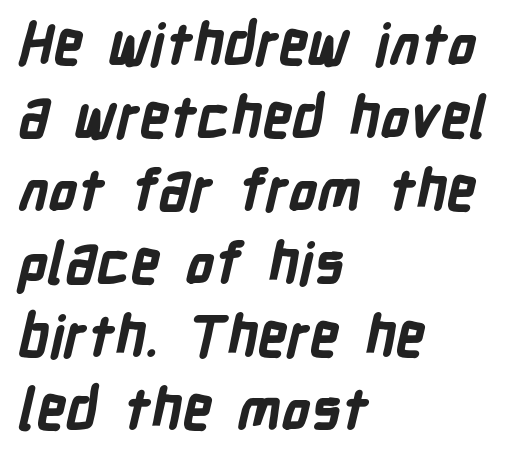
The passage shown is typed in a proportional face where columns would drift. Nobody touched the tracking dial on this one. The passage shown is not underscored anywhere. Each line starts at the same left margin while the right side varies.
